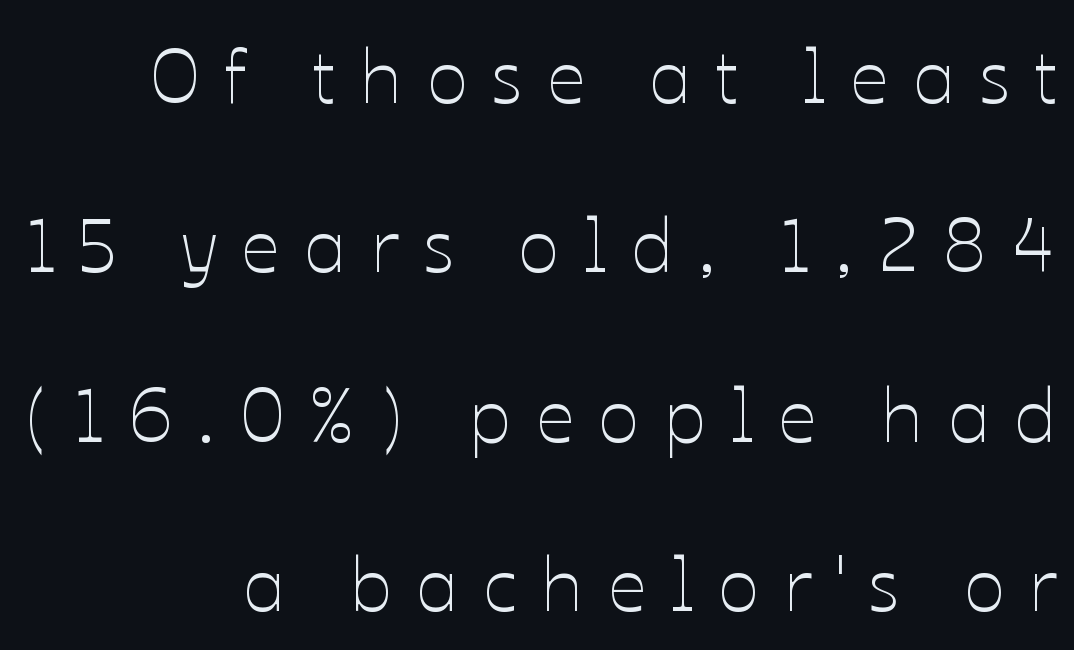
Q: Is the text bold? A: No.
Q: Is the text italic (slanted)? A: No, it is upright.
Q: Is the text underlined? A: No.
Q: How is the paragraph aligned? A: Right-aligned.
Q: Is the spacing between letters normal or unusually wide? A: Unusually wide.
Q: Is the spacing between lines tight, normal or loose? A: Loose.
Q: Width (condensed, normal, or wide)? A: Normal.
Q: Stroke contrast? A: Low.
Q: x-height? A: Medium.
Q: Monospaced? A: No.
